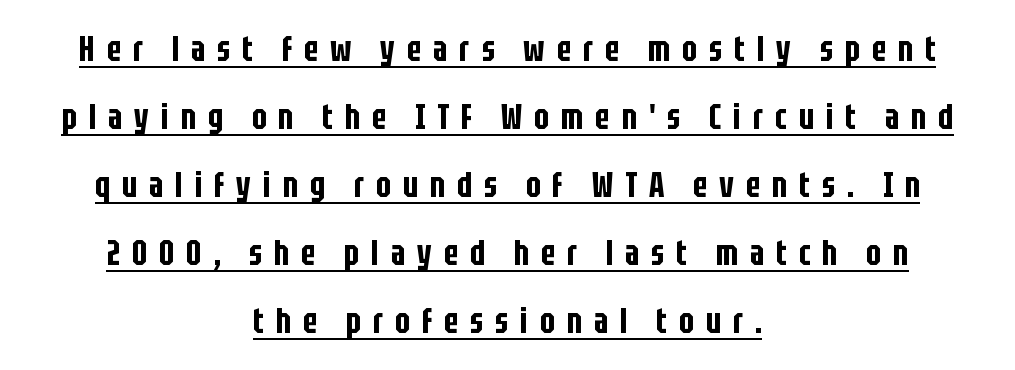
{"serif": "no", "italic": "no", "width": "condensed", "stroke_contrast": "low", "x_height": "large", "monospaced": "no", "underline": "yes", "align": "center", "line_spacing": "loose", "line_spacing_ratio": 1.94, "letter_spacing": "wide", "letter_spacing_em": 0.34, "glyph_px": 35}
